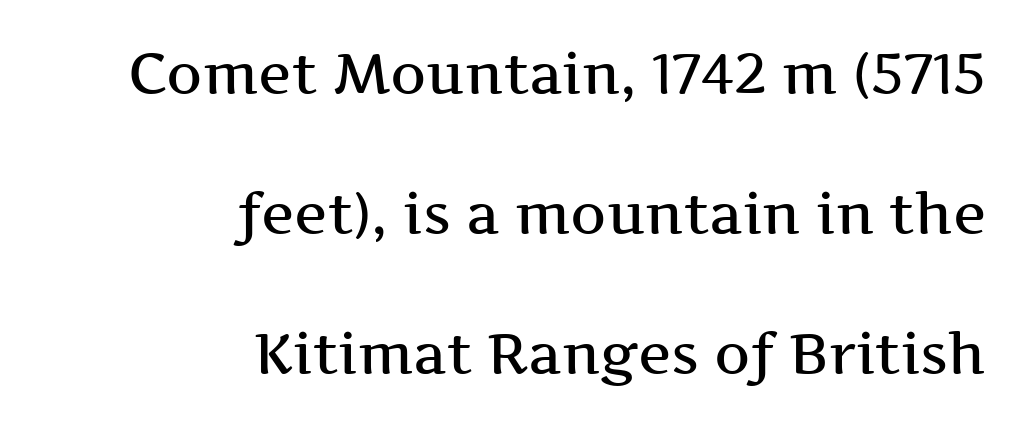
Does the weight exceed regular? Yes, but only to semibold. Each row of text sits above clean, open space. Classification — serif. You could call the tracking neutral — neither tight nor loose. Reading down the block, your eye finds every line finishing at a fixed right position. Whoever set this chose breathing room over compactness in the vertical rhythm.
